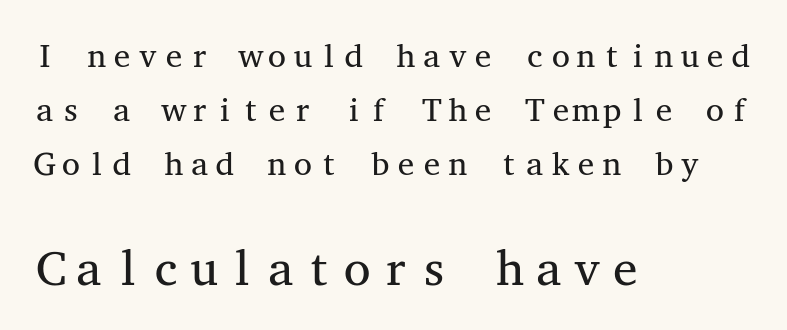
{"serif": "yes", "italic": "no", "bold": "no", "weight": "regular", "width": "wide", "stroke_contrast": "medium", "x_height": "medium", "monospaced": "yes", "underline": "no", "align": "left", "line_spacing": "normal", "line_spacing_ratio": 1.63, "letter_spacing": "normal", "letter_spacing_em": 0.0, "larger_block": "second", "size_ratio": 1.48, "glyph_px": 49}
